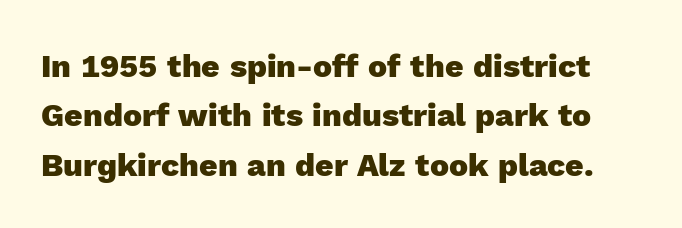
The image shows 32 px heavy sans-serif type, upright; set normal line spacing (1.54x), normal letter spacing, not underlined; a medium x-height.
